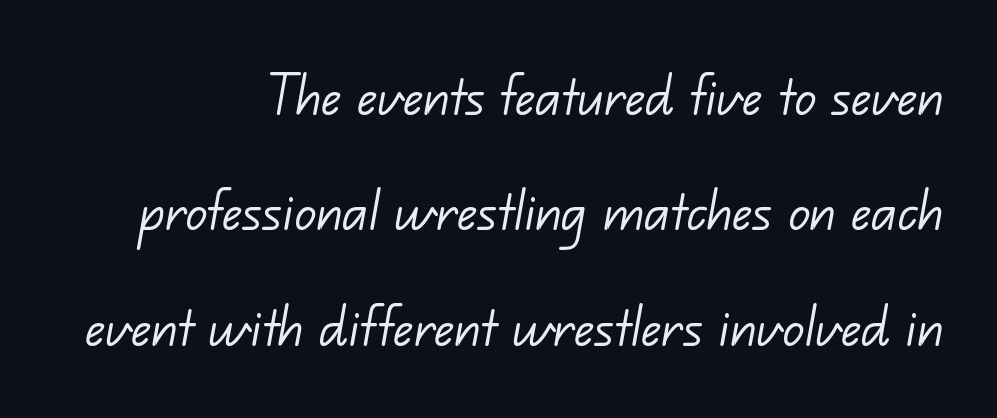
The foot of each line stays bare and open. A sans-serif font was chosen for this passage. The cut favours lightness, reaching ordinary text weight at its darkest. Looks like regular typesetting: each glyph gets only the width it needs. Horizontal alignment here is rightward, an uncommon choice for prose. Tracking value appears to be zero — textbook default spacing.
